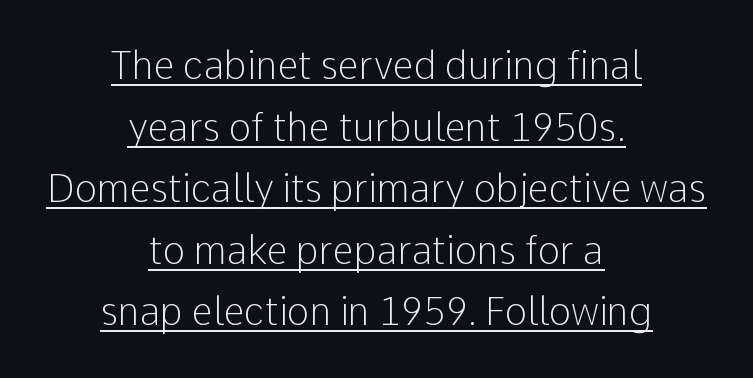
Heaviness? Minimal to ordinary, like unemphasized prose. Is this a fixed-width face? No — the glyphs have proportional, varying widths. Style check: upright. There is no visible air inserted between adjacent glyphs.
